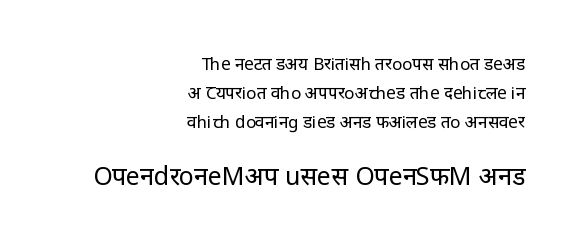
The image shows 25 px text type, upright; set right-aligned, line spacing 1.72x, normal letter spacing, not underlined; the second (bottom) block is 1.47x larger.
